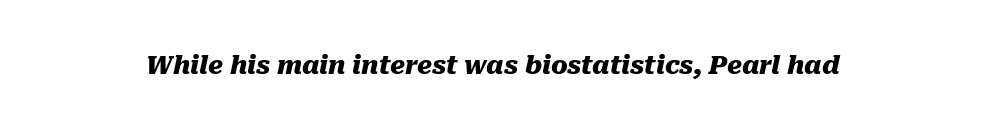
Emphasis by weight is at full strength: bold. Observe the lean: these are italic letterforms. Underlining? Definitely not there. Observe the ordinary spacing: letters are neighbours, not strangers.
